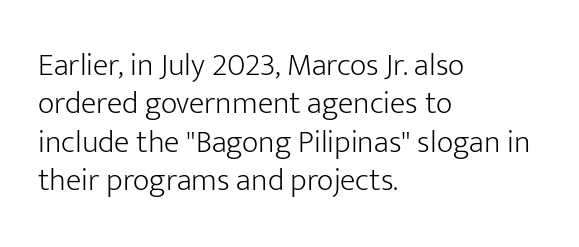
Q: Is the text bold? A: No.
Q: Is the text italic (slanted)? A: No, it is upright.
Q: Is the typeface a serif or a sans-serif typeface? A: Sans-serif.
Q: Is the text underlined? A: No.
Q: How is the paragraph aligned? A: Left-aligned.
Q: Is the spacing between letters normal or unusually wide? A: Normal.
Q: Width (condensed, normal, or wide)? A: Normal.
Q: Stroke contrast? A: Low.
Q: x-height? A: Medium.
Q: Monospaced? A: No.
